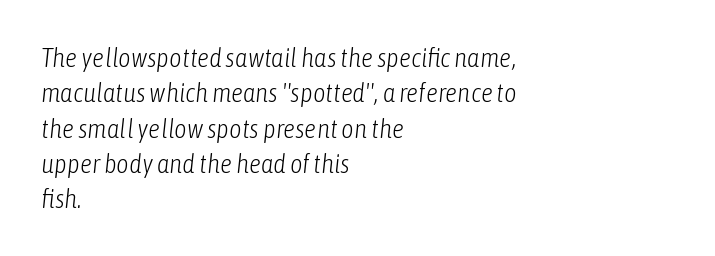
Short and long lines alike share a common starting point at left. A quiet, ordinary-to-light weight characterises the typeface. The baseline area is clear. The block of text has a typical density, with ordinary space between rows. Would a proofreader flag this as italicized? Yes.
